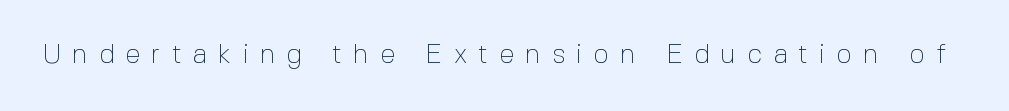
{"italic": "no", "bold": "no", "underline": "no", "letter_spacing": "wide", "letter_spacing_em": 0.42, "glyph_px": 27}
